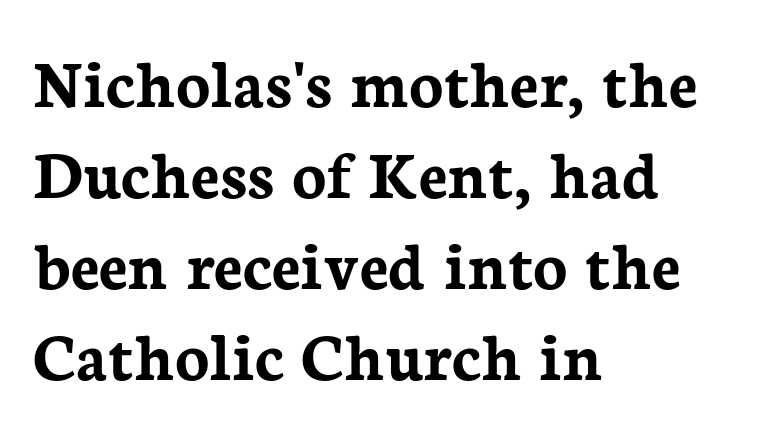
These lines are rendered in a variable-pitch font. Baseline-to-baseline distance is the conventional proportion of letter height. Leftover space on each line is placed entirely after the last word. Classification — serif. The specimen omits any rule beneath the text block's lines.
